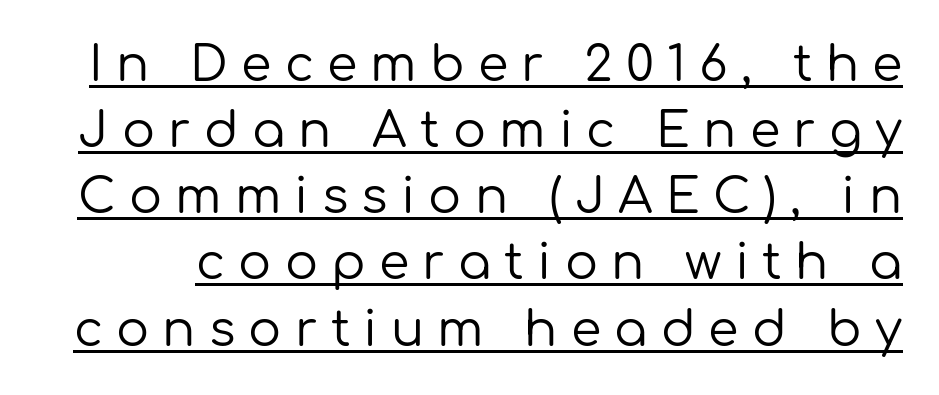
The image shows 49 px regular-weight sans-serif type, upright; set normal line spacing (1.35x), unusually wide letter spacing (+0.27 em), underlined; low stroke contrast and a medium x-height.
